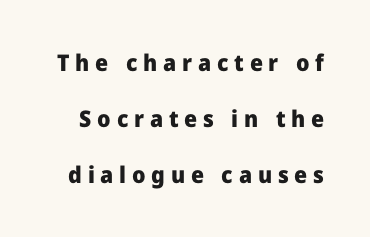
The image shows 23 px bold type, upright; set loose line spacing (2.44x), unusually wide letter spacing (+0.25 em), not underlined.
